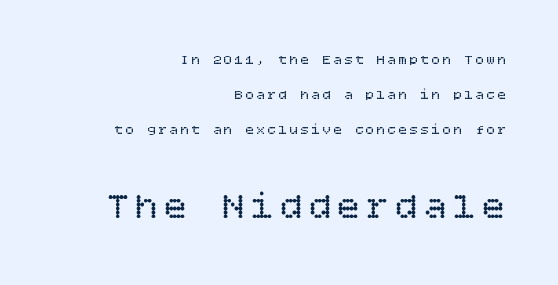
{"italic": "no", "bold": "no", "weight": "regular", "width": "normal", "stroke_contrast": "low", "x_height": "large", "underline": "no", "align": "right", "line_spacing": "loose", "line_spacing_ratio": 2.49, "larger_block": "second", "size_ratio": 2.64, "glyph_px": 37}
